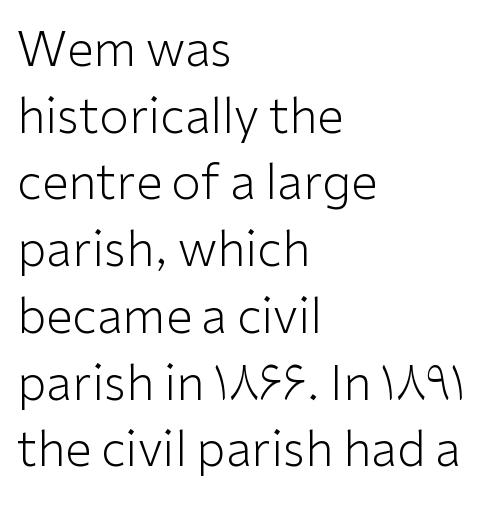
Examine the stroke ends and you'll find no serifs. Notice how the stems are strictly vertical — no italics here. The zone under the glyphs is completely vacant. The strokes are not fattened; the text isn't bold. The rendering anchors every line to the left-hand side.
